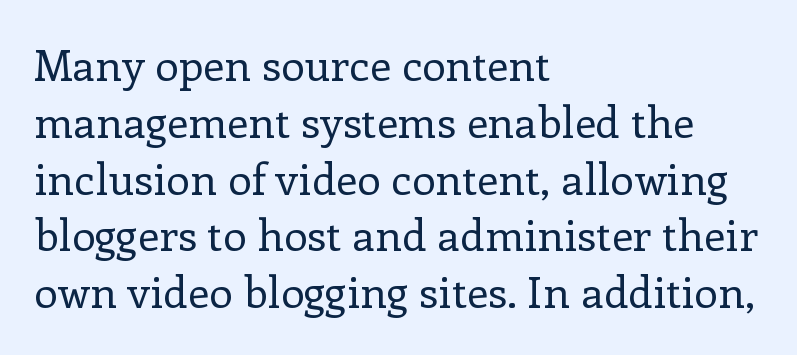
Q: Is the text bold? A: No.
Q: Is the text italic (slanted)? A: No, it is upright.
Q: Is the typeface a serif or a sans-serif typeface? A: Serif.
Q: Is the text underlined? A: No.
Q: How is the paragraph aligned? A: Left-aligned.
Q: Is the spacing between letters normal or unusually wide? A: Normal.
Q: Is the spacing between lines tight, normal or loose? A: Normal.
Q: Width (condensed, normal, or wide)? A: Normal.
Q: Stroke contrast? A: Low.
Q: x-height? A: Medium.
Q: Monospaced? A: No.
